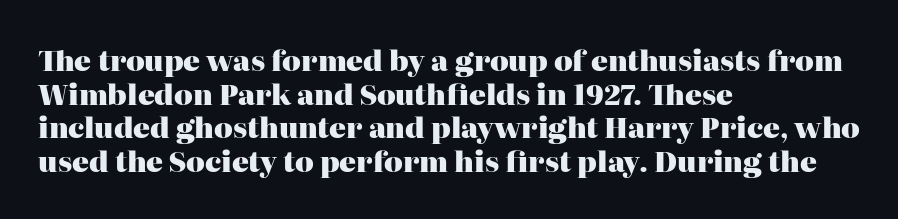
{"serif": "yes", "italic": "no", "bold": "yes", "weight": "heavy", "width": "normal", "stroke_contrast": "high", "x_height": "medium", "monospaced": "no", "underline": "no", "align": "left", "line_spacing_ratio": 1.2, "letter_spacing": "normal", "letter_spacing_em": 0.0, "glyph_px": 28}
